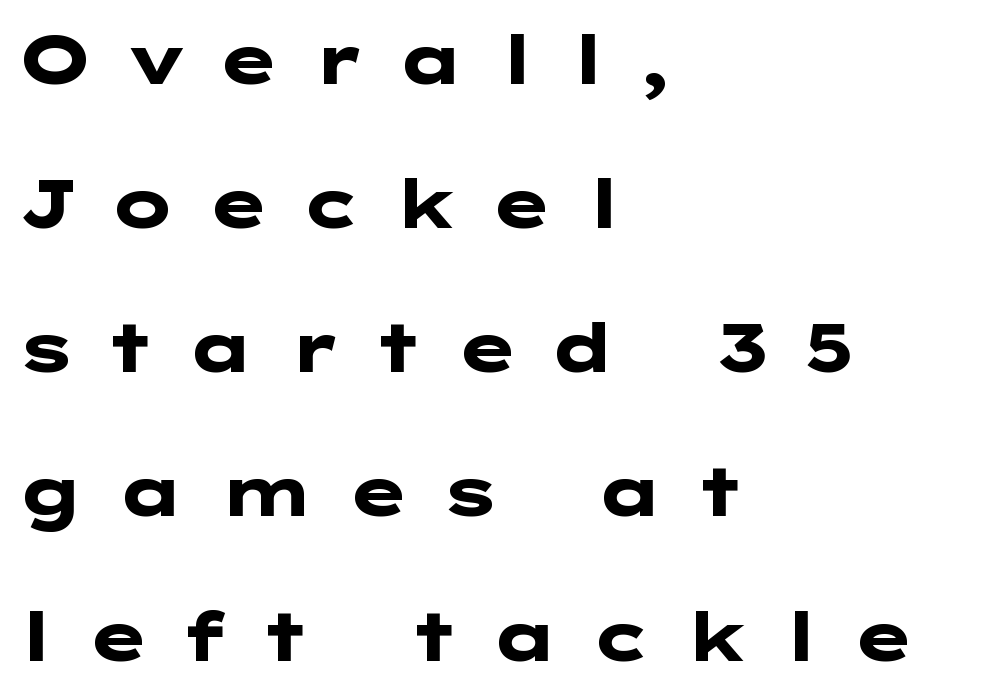
The image shows 68 px heavy, wide sans-serif type, upright; set left-aligned, loose line spacing (2.12x), unusually wide letter spacing (+0.44 em), not underlined; low stroke contrast and a medium x-height.
